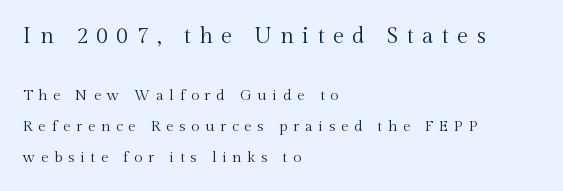
The image shows 22 px text type, upright; set left-aligned, loose line spacing (2.07x), unusually wide letter spacing (+0.38 em), not underlined; the first (top) block is 1.47x larger.
